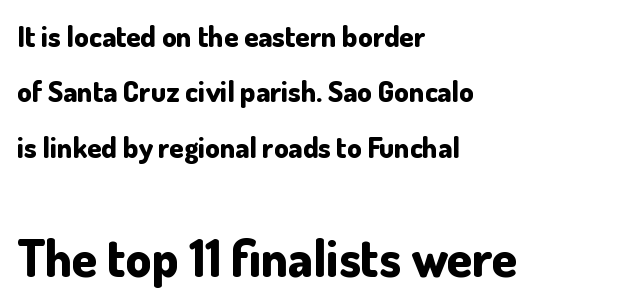
{"serif": "no", "italic": "no", "bold": "yes", "weight": "bold", "width": "normal", "stroke_contrast": "low", "x_height": "small", "monospaced": "no", "underline": "no", "align": "left", "line_spacing": "loose", "line_spacing_ratio": 1.91, "letter_spacing": "normal", "letter_spacing_em": 0.0, "larger_block": "second", "size_ratio": 1.76, "glyph_px": 51}
